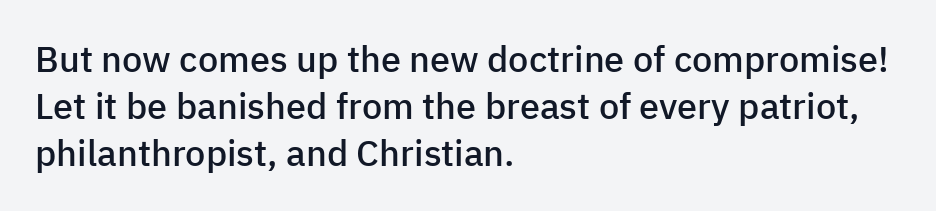
{"serif": "no", "italic": "no", "bold": "semi", "weight": "semibold", "width": "normal", "stroke_contrast": "low", "x_height": "medium", "monospaced": "no", "underline": "no", "align": "left", "line_spacing": "normal", "line_spacing_ratio": 1.3, "letter_spacing": "normal", "letter_spacing_em": 0.0, "glyph_px": 36}
